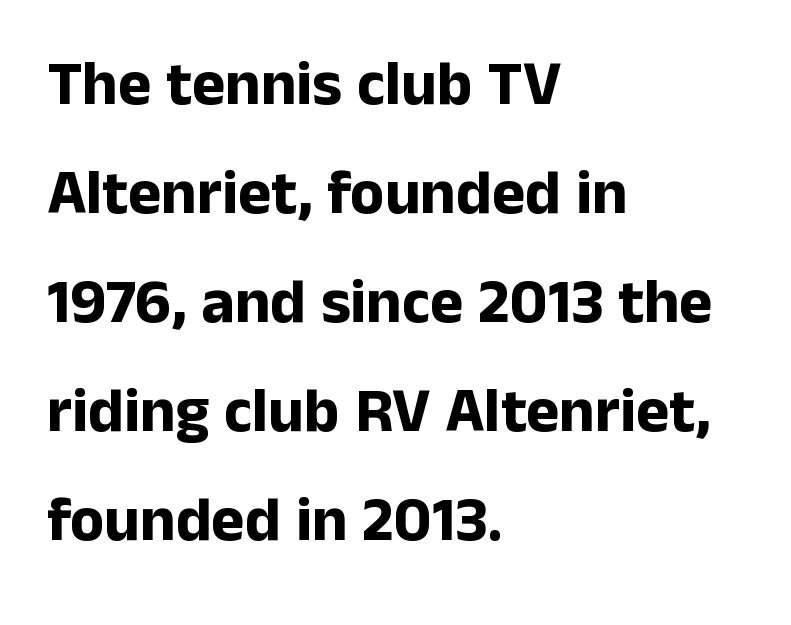
The image shows 63 px bold sans-serif type, upright; set left-aligned, line spacing 1.73x, normal letter spacing, not underlined; low stroke contrast and a medium x-height.
